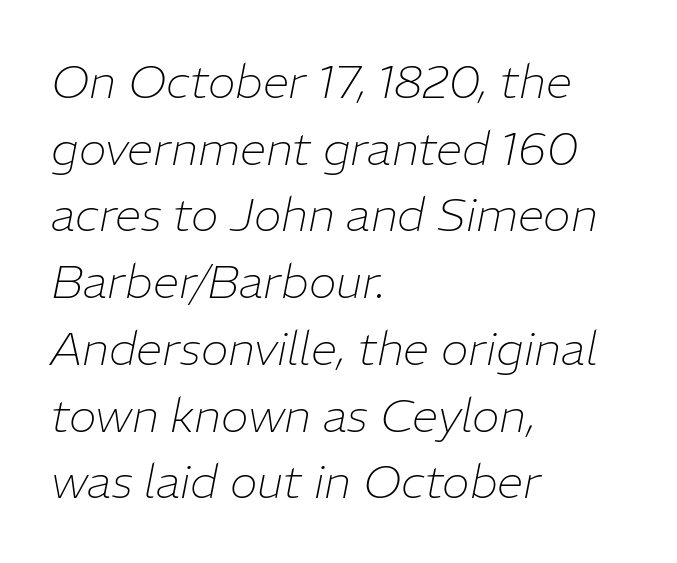
Q: Is the text bold? A: No.
Q: Is the text italic (slanted)? A: Yes, it leans right by about 11 degrees.
Q: Is the text underlined? A: No.
Q: How is the paragraph aligned? A: Left-aligned.
Q: Is the spacing between letters normal or unusually wide? A: Normal.
Q: Is the spacing between lines tight, normal or loose? A: Normal.
Q: Width (condensed, normal, or wide)? A: Normal.
Q: Stroke contrast? A: Low.
Q: x-height? A: Medium.
Q: Monospaced? A: No.
